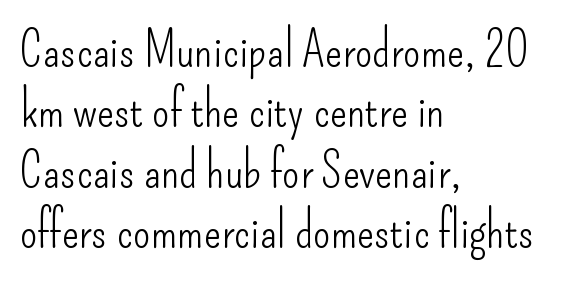
Q: Is the text bold? A: No.
Q: Is the text italic (slanted)? A: No, it is upright.
Q: Is the typeface a serif or a sans-serif typeface? A: Sans-serif.
Q: Is the text underlined? A: No.
Q: How is the paragraph aligned? A: Left-aligned.
Q: Is the spacing between letters normal or unusually wide? A: Normal.
Q: Width (condensed, normal, or wide)? A: Condensed.
Q: Stroke contrast? A: Low.
Q: x-height? A: Small.
Q: Monospaced? A: No.
